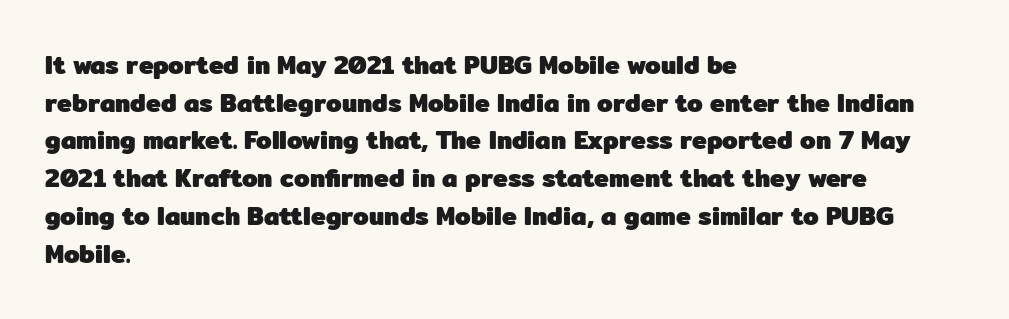
{"italic": "no", "bold": "yes", "underline": "no", "align": "left", "line_spacing": "normal", "line_spacing_ratio": 1.51, "letter_spacing": "normal", "letter_spacing_em": 0.0, "glyph_px": 25}
